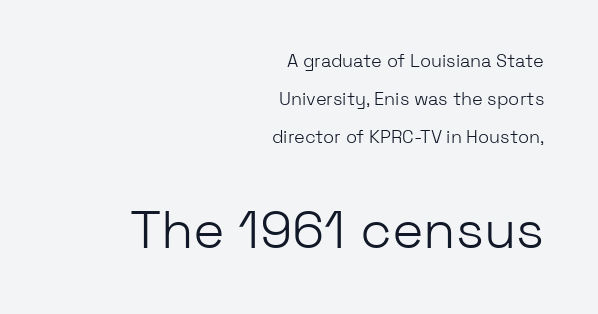
{"serif": "no", "italic": "no", "bold": "no", "weight": "light", "width": "normal", "stroke_contrast": "low", "x_height": "medium", "monospaced": "no", "underline": "no", "align": "right", "line_spacing": "loose", "line_spacing_ratio": 2.1, "letter_spacing": "normal", "letter_spacing_em": 0.0, "larger_block": "second", "size_ratio": 2.94, "glyph_px": 53}
